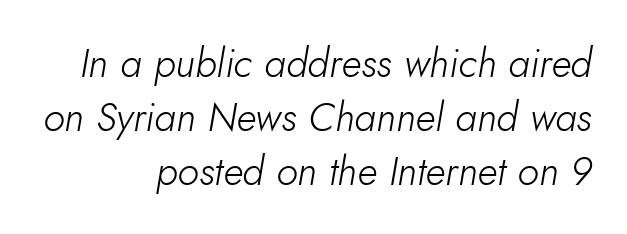
Any mark beneath the type? The region is blank. Caption: face not bold, strokes unweighted. Spacing verdict: proportional, widths tailored to each character. The passage shown stacks its lines at a standard gap.
